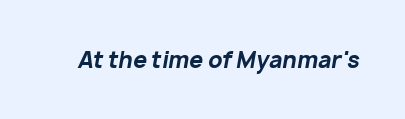
Q: Is the text bold? A: Yes.
Q: Is the text italic (slanted)? A: Yes, it leans right by about 10 degrees.
Q: Is the text underlined? A: No.
Q: Is the spacing between letters normal or unusually wide? A: Normal.
